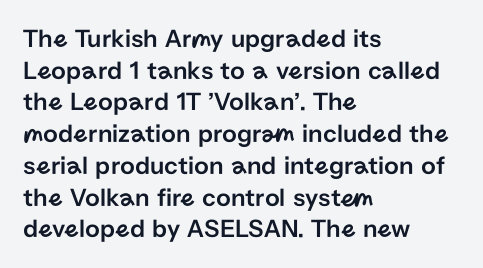
The lettering stays uniformly vertical, giving the passage a roman look. The baseline area is clear. The setting favours the left margin, as ordinary paragraphs usually do. These lines keep a tight, regular rhythm from letter to letter.
